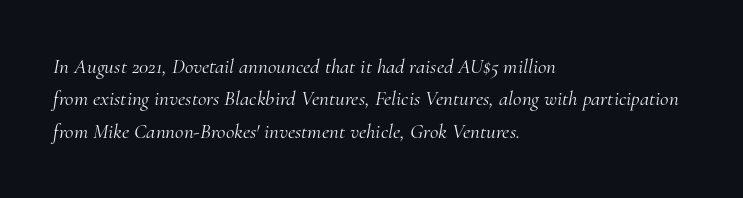
Q: Is the text bold? A: No.
Q: Is the text italic (slanted)? A: Yes, it leans right by about 10 degrees.
Q: Is the text underlined? A: No.
Q: How is the paragraph aligned? A: Left-aligned.
Q: Is the spacing between letters normal or unusually wide? A: Normal.
Q: Is the spacing between lines tight, normal or loose? A: Normal.
